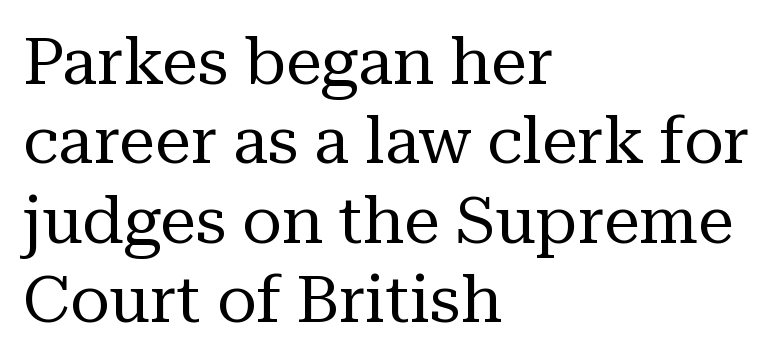
The image shows 65 px regular-weight serif type, upright; set left-aligned, line spacing 1.22x, normal letter spacing, not underlined; medium stroke contrast and a medium x-height.
